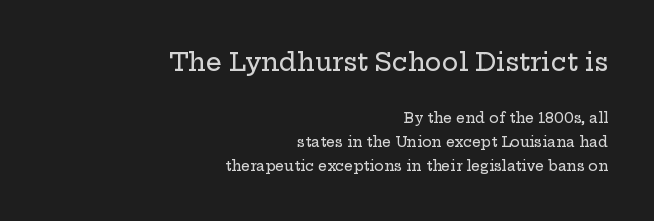
Q: Is the text italic (slanted)? A: No, it is upright.
Q: Is the text underlined? A: No.
Q: How is the paragraph aligned? A: Right-aligned.
Q: Is the spacing between letters normal or unusually wide? A: Normal.
Q: Which block of text is set in a larger size, the first (top) or the second (bottom)? A: The first (top) one.
